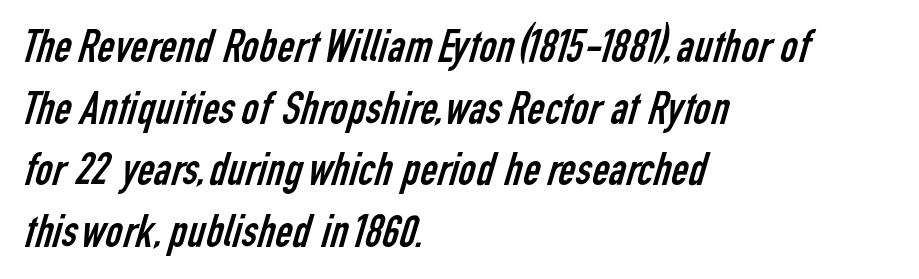
The image shows 47 px regular-weight, condensed sans-serif type; set left-aligned, normal line spacing (1.31x), normal letter spacing, not underlined; low stroke contrast and a medium x-height.
